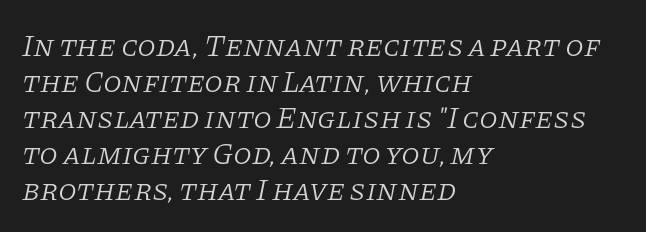
The image shows 30 px light serif type, italic (leaning right); set left-aligned, line spacing 1.2x, normal letter spacing, not underlined; low stroke contrast and a large x-height.
